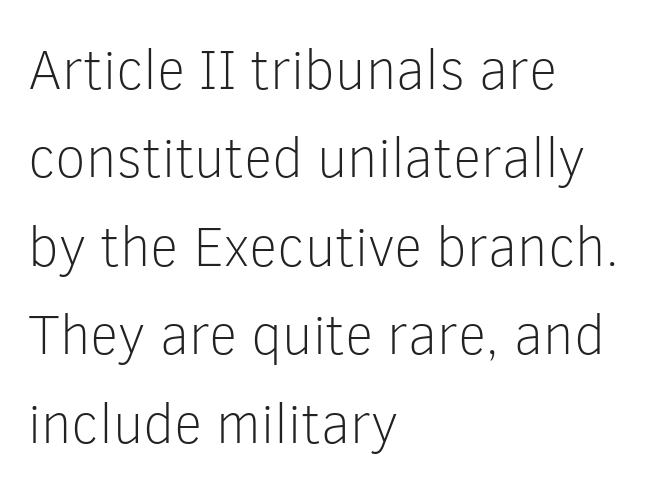
Q: Is the text bold? A: No.
Q: Is the text italic (slanted)? A: No, it is upright.
Q: Is the typeface a serif or a sans-serif typeface? A: Sans-serif.
Q: Is the text underlined? A: No.
Q: How is the paragraph aligned? A: Left-aligned.
Q: Is the spacing between letters normal or unusually wide? A: Normal.
Q: Is the spacing between lines tight, normal or loose? A: Normal.
Q: Width (condensed, normal, or wide)? A: Normal.
Q: Stroke contrast? A: Low.
Q: x-height? A: Medium.
Q: Monospaced? A: No.
